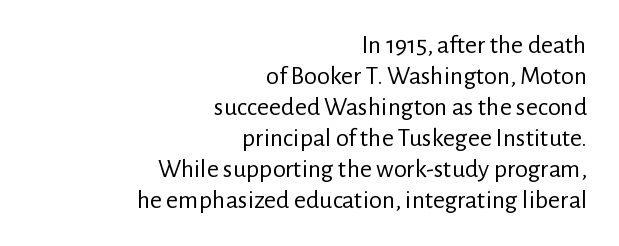
{"italic": "no", "bold": "no", "underline": "no", "align": "right", "line_spacing_ratio": 1.19, "letter_spacing": "normal", "letter_spacing_em": 0.0, "glyph_px": 26}
